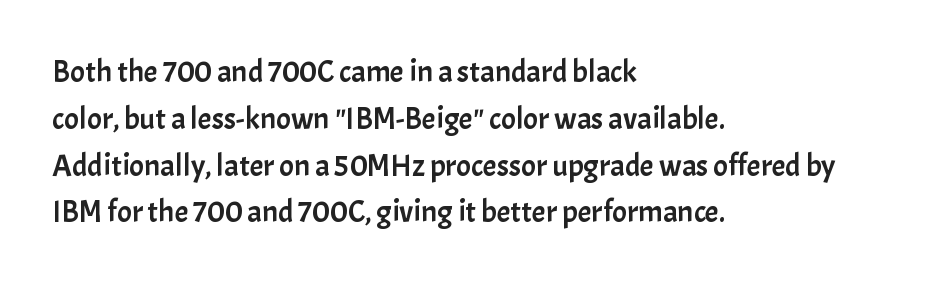
Q: Is the text italic (slanted)? A: No, it is upright.
Q: Is the typeface a serif or a sans-serif typeface? A: Sans-serif.
Q: Is the text underlined? A: No.
Q: How is the paragraph aligned? A: Left-aligned.
Q: Is the spacing between letters normal or unusually wide? A: Normal.
Q: Is the spacing between lines tight, normal or loose? A: Normal.
Q: Width (condensed, normal, or wide)? A: Normal.
Q: Stroke contrast? A: Low.
Q: x-height? A: Medium.
Q: Monospaced? A: No.
